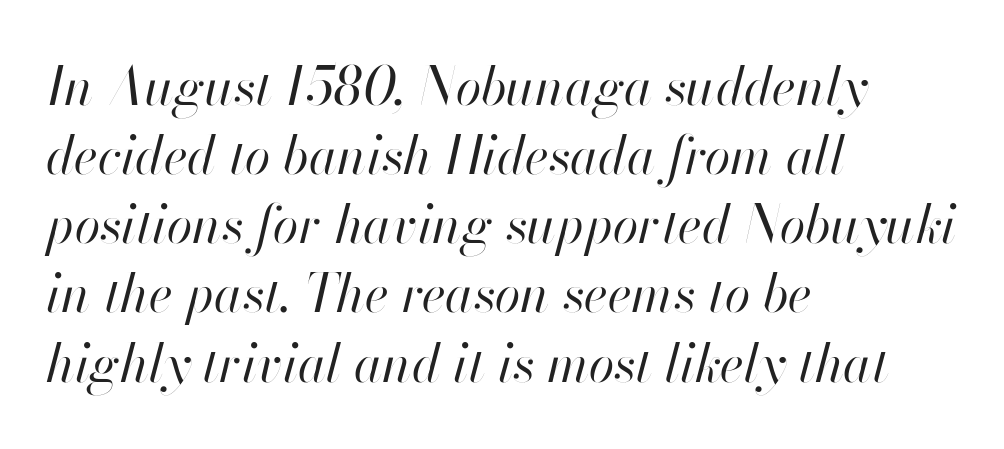
{"italic": "yes", "lean": "right", "slant_degrees": 13, "bold": "no", "weight": "regular", "width": "normal", "stroke_contrast": "high", "x_height": "small", "monospaced": "no", "underline": "no", "align": "left", "line_spacing": "normal", "line_spacing_ratio": 1.33, "letter_spacing": "normal", "letter_spacing_em": 0.0, "glyph_px": 52}
